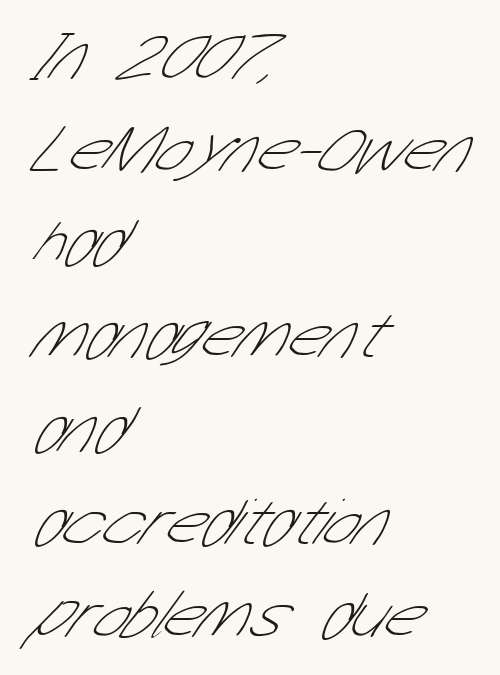
The image shows 67 px thin, condensed sans-serif type; set left-aligned, normal line spacing (1.39x), normal letter spacing, not underlined; low stroke contrast and a medium x-height.
